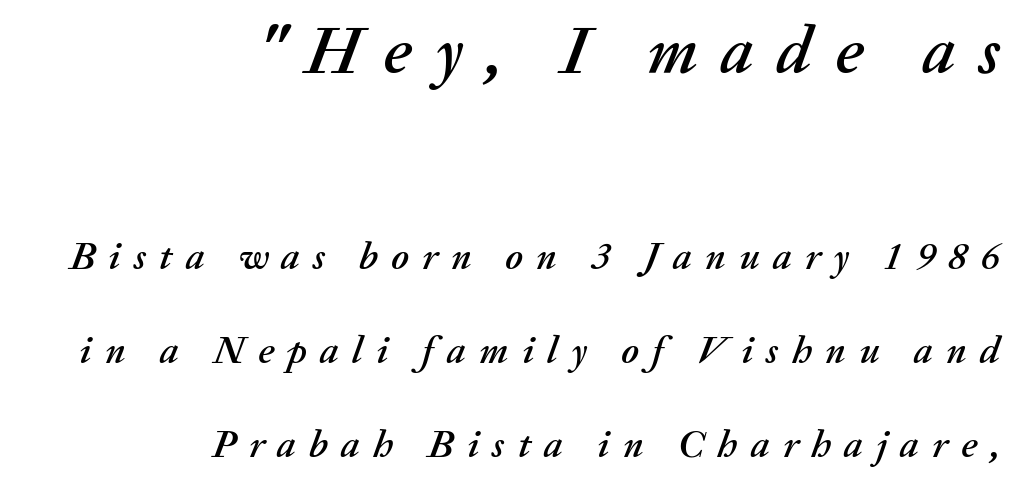
The image shows 68 px text type, italic (leaning right); set right-aligned, loose line spacing (2.41x), unusually wide letter spacing (+0.34 em), not underlined; the first (top) block is 1.74x larger; medium stroke contrast and a medium x-height.
